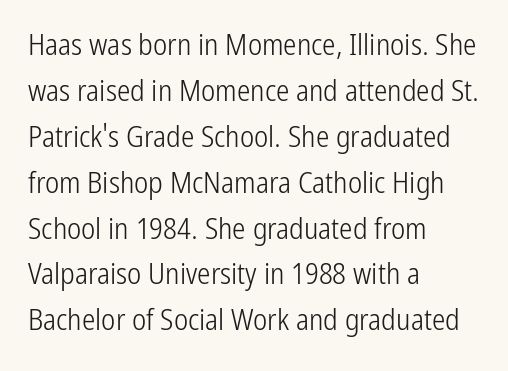
{"serif": "no", "italic": "no", "bold": "no", "weight": "light", "width": "condensed", "stroke_contrast": "low", "x_height": "medium", "monospaced": "no", "underline": "no", "align": "left", "line_spacing": "normal", "line_spacing_ratio": 1.53, "letter_spacing": "normal", "letter_spacing_em": 0.0, "glyph_px": 30}
